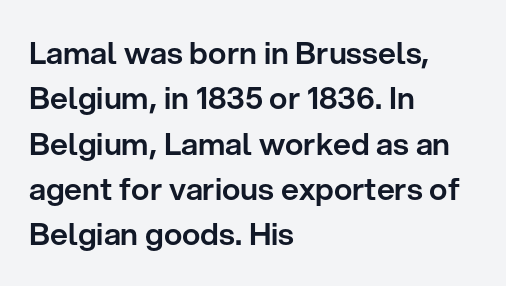
The image shows 31 px sans-serif type, upright; set left-aligned, normal line spacing (1.46x), normal letter spacing, not underlined; low stroke contrast and a medium x-height.
